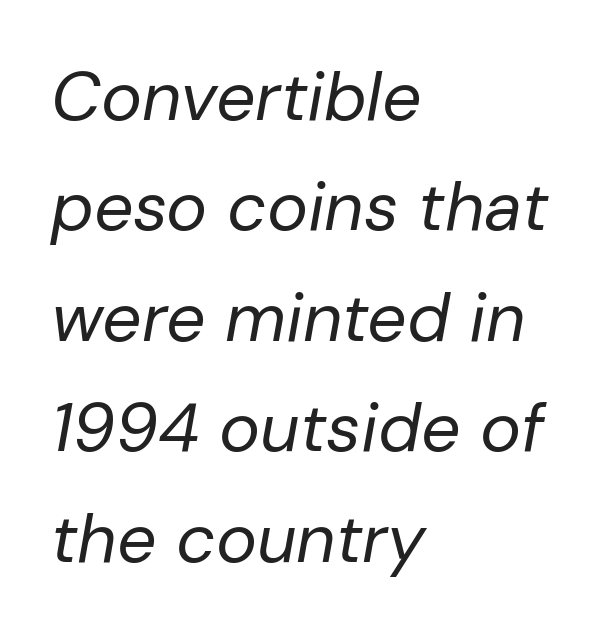
The image shows 69 px regular-weight type, italic (leaning right); set left-aligned, normal line spacing (1.6x), normal letter spacing, not underlined; low stroke contrast and a medium x-height.
